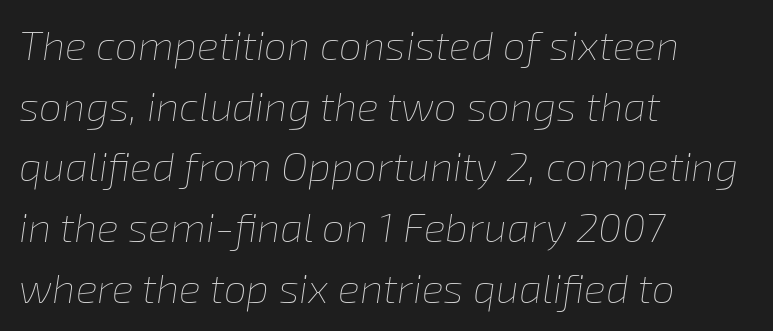
This block has exactly the height ordinary leading produces. Between one letter and the next there's only the usual sliver of space. Short and long lines alike share a common starting point at left. Would a proofreader flag this as italicized? Yes. Underlining? Definitely not there. Think of a printed novel: that variable character pitch is what you see here.
